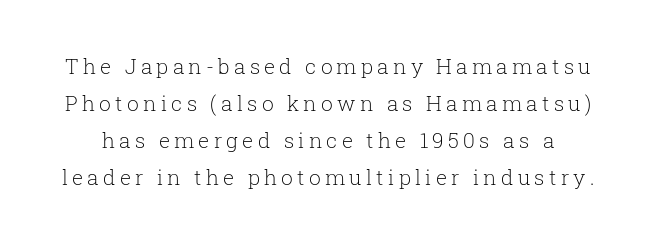
Q: Is the text bold? A: No.
Q: Is the text italic (slanted)? A: No, it is upright.
Q: Is the text underlined? A: No.
Q: Is the spacing between letters normal or unusually wide? A: Unusually wide.
